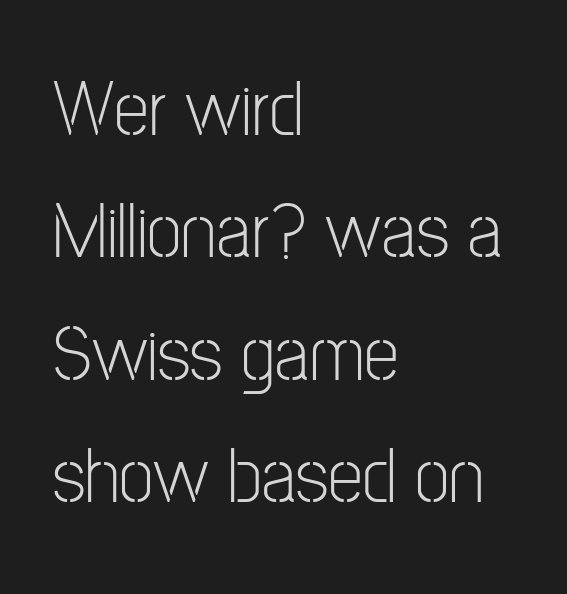
Q: Is the text bold? A: No.
Q: Is the text italic (slanted)? A: No, it is upright.
Q: Is the typeface a serif or a sans-serif typeface? A: Sans-serif.
Q: Is the text underlined? A: No.
Q: How is the paragraph aligned? A: Left-aligned.
Q: Is the spacing between letters normal or unusually wide? A: Normal.
Q: Is the spacing between lines tight, normal or loose? A: Normal.
Q: Width (condensed, normal, or wide)? A: Condensed.
Q: Stroke contrast? A: Low.
Q: x-height? A: Medium.
Q: Monospaced? A: No.
